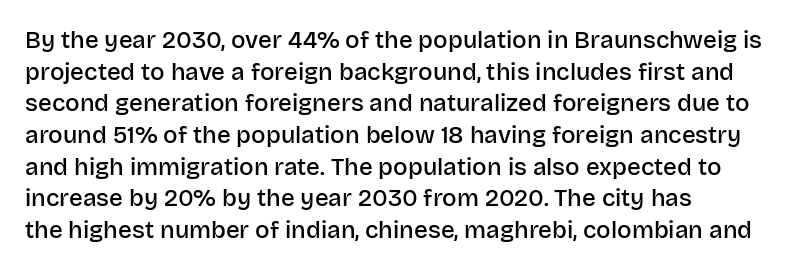
Q: Is the text bold? A: Semi-bold.
Q: Is the text italic (slanted)? A: No, it is upright.
Q: Is the text underlined? A: No.
Q: How is the paragraph aligned? A: Left-aligned.
Q: Is the spacing between letters normal or unusually wide? A: Normal.
Q: Is the spacing between lines tight, normal or loose? A: Normal.
